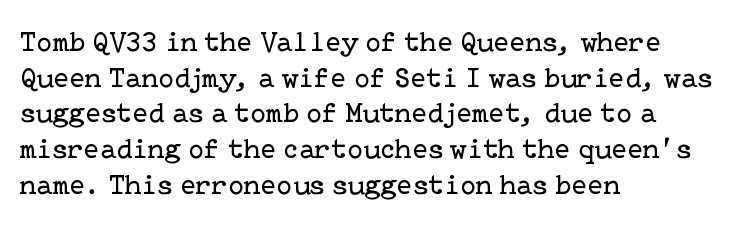
Q: Is the text bold? A: No.
Q: Is the text italic (slanted)? A: No, it is upright.
Q: Is the typeface a serif or a sans-serif typeface? A: Serif.
Q: Is the text underlined? A: No.
Q: How is the paragraph aligned? A: Left-aligned.
Q: Is the spacing between letters normal or unusually wide? A: Normal.
Q: Width (condensed, normal, or wide)? A: Normal.
Q: Stroke contrast? A: Low.
Q: x-height? A: Medium.
